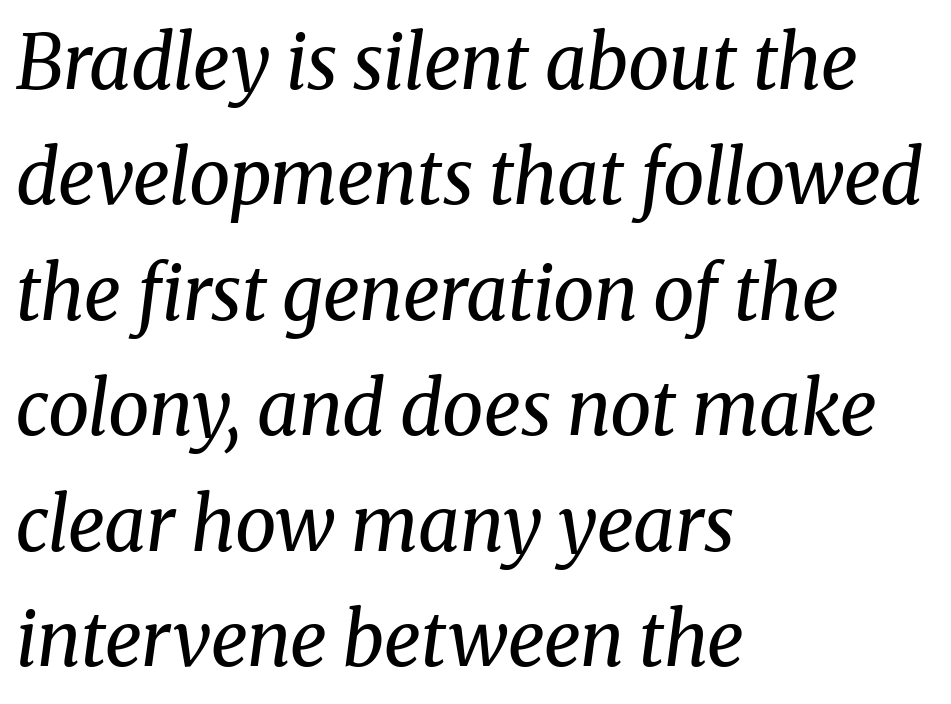
Q: Is the text bold? A: No.
Q: Is the text italic (slanted)? A: Yes, it leans right by about 8 degrees.
Q: Is the typeface a serif or a sans-serif typeface? A: Serif.
Q: Is the text underlined? A: No.
Q: How is the paragraph aligned? A: Left-aligned.
Q: Is the spacing between letters normal or unusually wide? A: Normal.
Q: Is the spacing between lines tight, normal or loose? A: Normal.
Q: Width (condensed, normal, or wide)? A: Normal.
Q: Stroke contrast? A: Medium.
Q: x-height? A: Medium.
Q: Monospaced? A: No.
